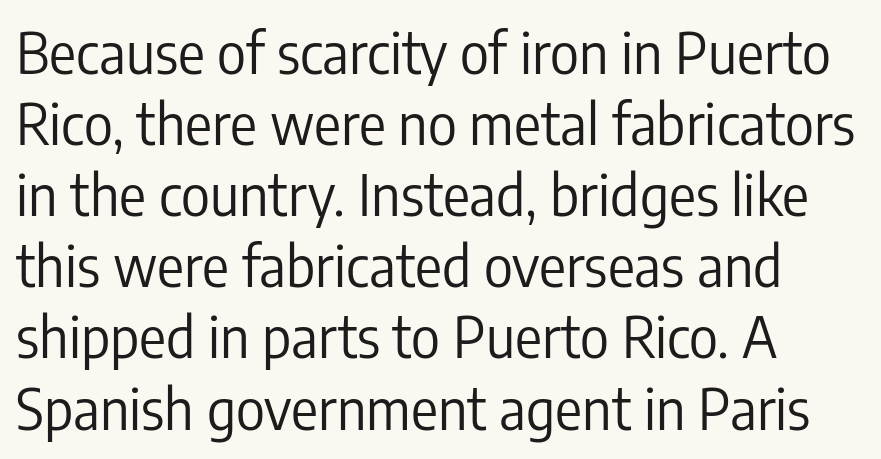
Q: Is the text bold? A: No.
Q: Is the text italic (slanted)? A: No, it is upright.
Q: Is the typeface a serif or a sans-serif typeface? A: Sans-serif.
Q: Is the text underlined? A: No.
Q: How is the paragraph aligned? A: Left-aligned.
Q: Is the spacing between letters normal or unusually wide? A: Normal.
Q: Is the spacing between lines tight, normal or loose? A: Normal.
Q: Width (condensed, normal, or wide)? A: Condensed.
Q: Stroke contrast? A: Low.
Q: x-height? A: Medium.
Q: Monospaced? A: No.
